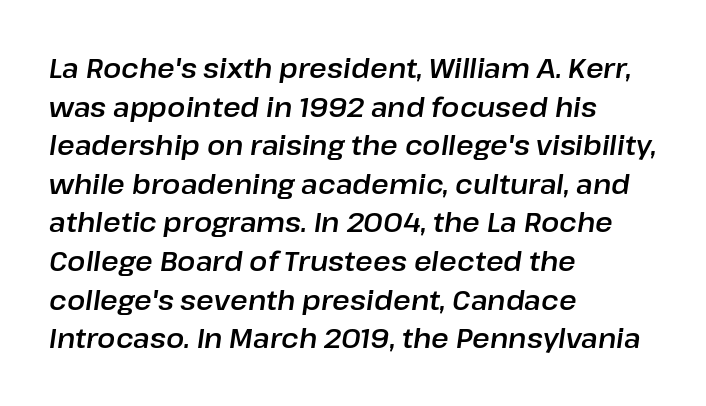
{"italic": "yes", "lean": "right", "slant_degrees": 8, "underline": "no", "align": "left", "line_spacing": "normal", "line_spacing_ratio": 1.43, "letter_spacing": "normal", "letter_spacing_em": 0.0, "glyph_px": 27}
